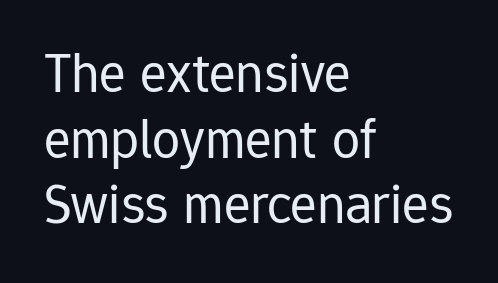
The font family rendered here belongs to the sans-serif group. No extra ink here — the face is not bold. These lines are set flush left with a ragged right edge. The zone under the glyphs is completely vacant. These lines are rendered in a variable-pitch font. In terms of letterspacing, this is plain default setting.
